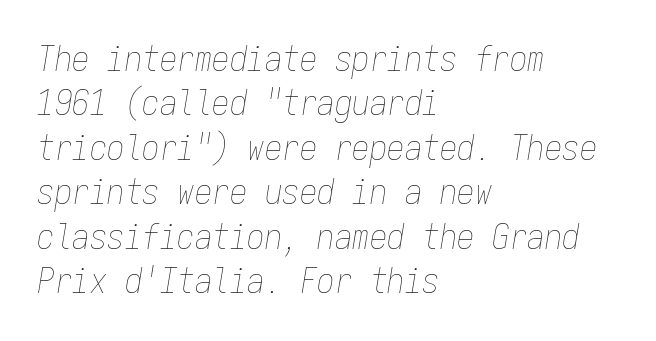
The image shows 35 px thin, condensed type, italic (leaning right), monospaced; set left-aligned, normal line spacing (1.27x), normal letter spacing, not underlined; low stroke contrast and a medium x-height.
